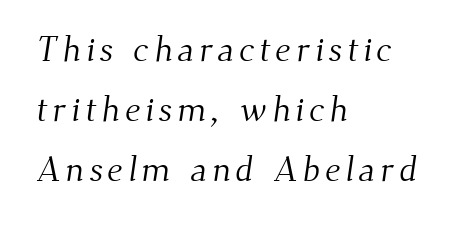
Q: Is the text bold? A: No.
Q: Is the typeface a serif or a sans-serif typeface? A: Serif.
Q: Is the text underlined? A: No.
Q: How is the paragraph aligned? A: Left-aligned.
Q: Is the spacing between lines tight, normal or loose? A: Normal.
Q: Width (condensed, normal, or wide)? A: Normal.
Q: Stroke contrast? A: Medium.
Q: x-height? A: Small.
Q: Monospaced? A: No.
